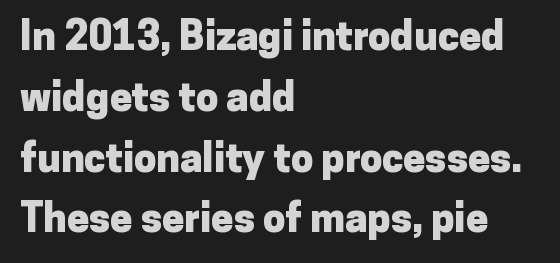
Bare-footed words on every line. A typesetter would mark this as roman, not italic. The typesetter chose a ragged-right arrangement here. Each letter keeps its own natural width here, so spacing adapts to shape. What weight is shown? A full bold with thick strokes. Between one letter and the next there's only the usual sliver of space.
